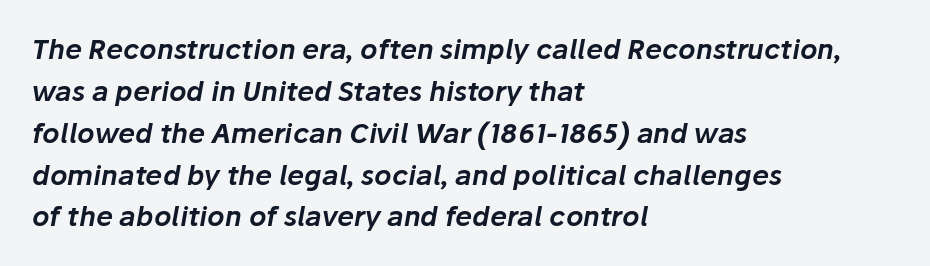
{"italic": "yes", "lean": "right", "slant_degrees": 10, "underline": "no", "align": "left", "line_spacing": "normal", "line_spacing_ratio": 1.55, "letter_spacing": "normal", "letter_spacing_em": 0.0, "glyph_px": 27}
